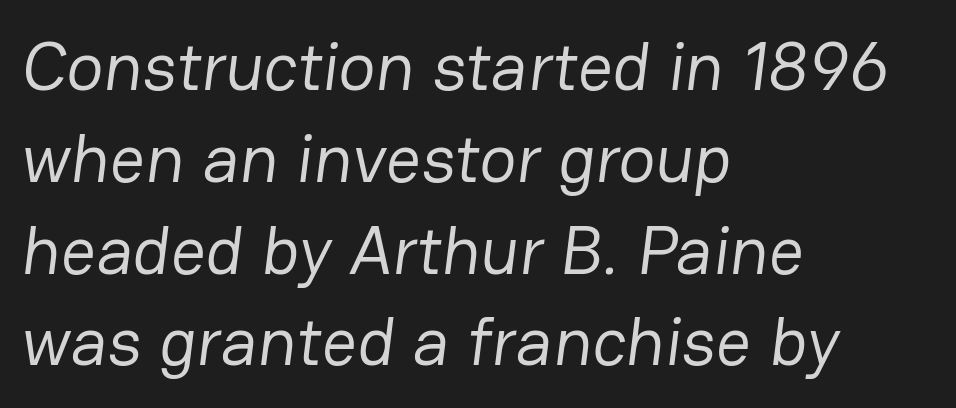
{"serif": "no", "bold": "no", "weight": "regular", "width": "normal", "stroke_contrast": "low", "x_height": "medium", "monospaced": "no", "underline": "no", "align": "left", "line_spacing": "normal", "line_spacing_ratio": 1.33, "letter_spacing": "normal", "letter_spacing_em": 0.0, "glyph_px": 69}
